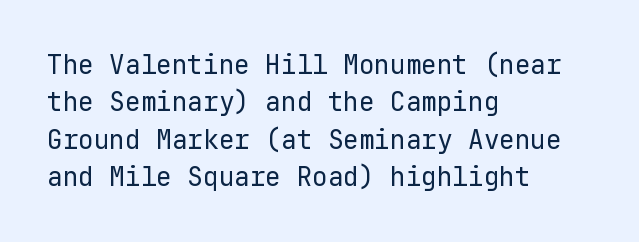
{"italic": "no", "bold": "no", "underline": "no", "align": "left", "line_spacing": "normal", "line_spacing_ratio": 1.44, "letter_spacing": "normal", "letter_spacing_em": 0.0, "glyph_px": 26}
